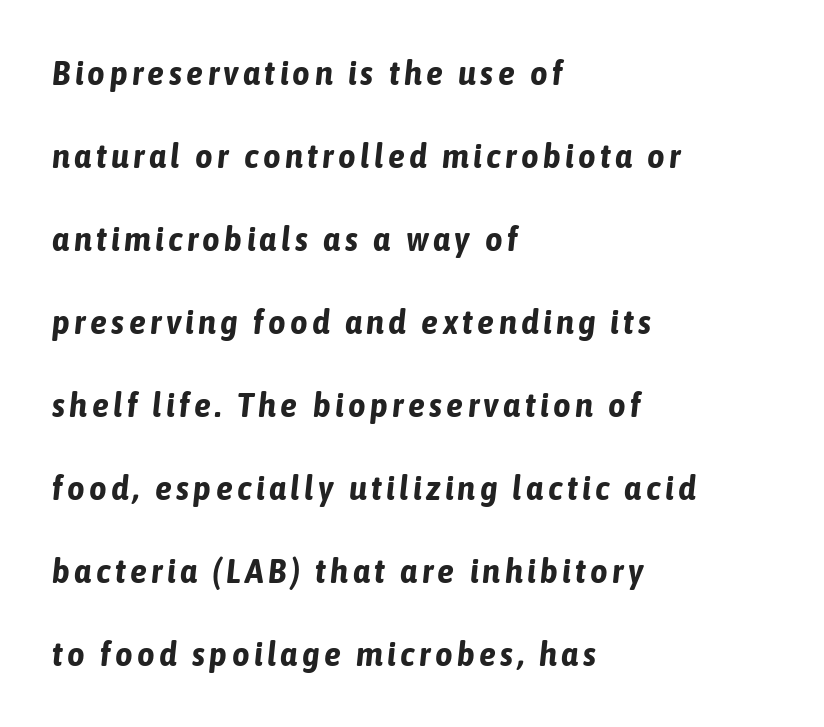
Proportional: the letters do not fall into vertical columns. Alignment: flush left. I'd describe the lettering as bold — thick and assertive. Interline gaps are noticeably wide in this sample. This sample uses an oblique cut, with every glyph tilted off the vertical. Clear beneath every line of the passage.
